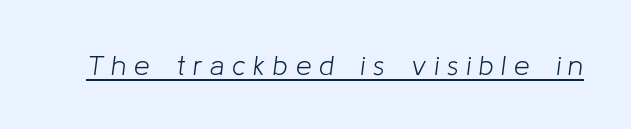
{"italic": "yes", "lean": "right", "slant_degrees": 8, "bold": "no", "weight": "light", "width": "normal", "stroke_contrast": "low", "x_height": "medium", "monospaced": "no", "underline": "yes", "letter_spacing": "wide", "letter_spacing_em": 0.28, "glyph_px": 28}
